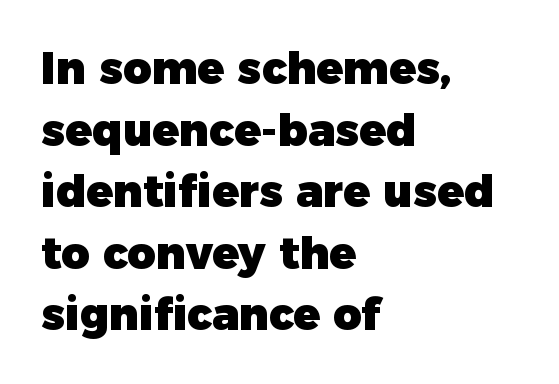
{"serif": "no", "italic": "no", "bold": "yes", "weight": "heavy", "width": "normal", "stroke_contrast": "low", "x_height": "medium", "monospaced": "no", "underline": "no", "align": "left", "line_spacing": "normal", "line_spacing_ratio": 1.4, "letter_spacing": "normal", "letter_spacing_em": 0.0, "glyph_px": 44}
